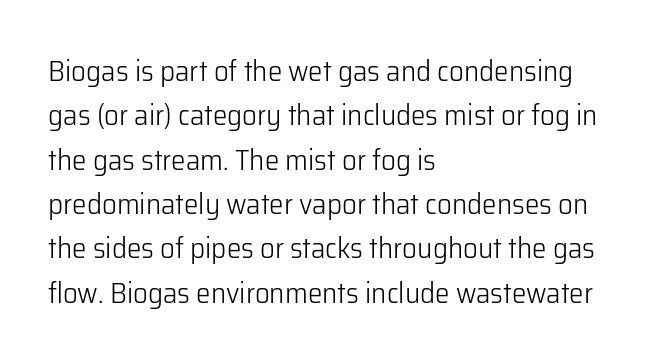
Q: Is the text bold? A: No.
Q: Is the text italic (slanted)? A: No, it is upright.
Q: Is the typeface a serif or a sans-serif typeface? A: Sans-serif.
Q: Is the text underlined? A: No.
Q: How is the paragraph aligned? A: Left-aligned.
Q: Is the spacing between letters normal or unusually wide? A: Normal.
Q: Is the spacing between lines tight, normal or loose? A: Normal.
Q: Width (condensed, normal, or wide)? A: Normal.
Q: Stroke contrast? A: Low.
Q: x-height? A: Medium.
Q: Monospaced? A: No.
